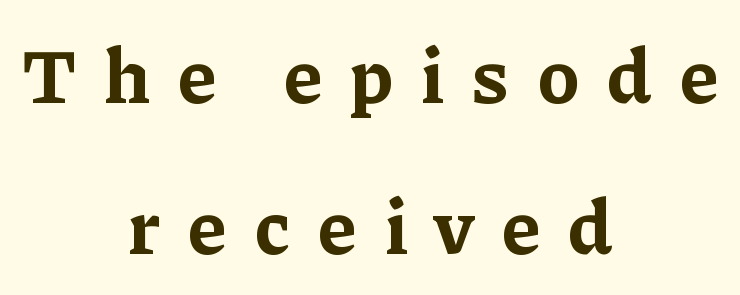
The image shows 77 px bold serif type, upright; set centered, loose line spacing (1.96x), unusually wide letter spacing (+0.35 em), not underlined; low stroke contrast and a medium x-height.
